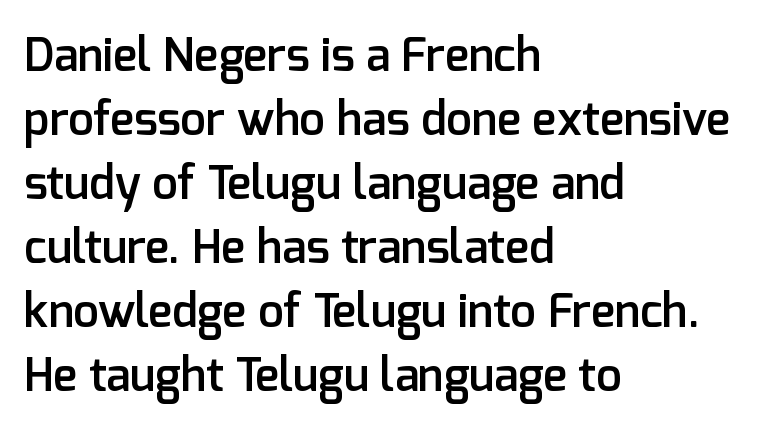
{"serif": "no", "italic": "no", "bold": "semi", "weight": "semibold", "width": "normal", "stroke_contrast": "low", "x_height": "medium", "monospaced": "no", "underline": "no", "align": "left", "line_spacing": "normal", "line_spacing_ratio": 1.39, "letter_spacing": "normal", "letter_spacing_em": 0.0, "glyph_px": 46}
